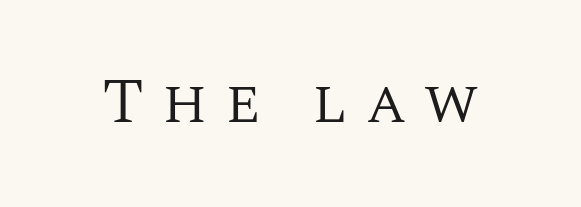
The image shows 63 px regular-weight serif type, upright; set unusually wide letter spacing (+0.28 em), not underlined; medium stroke contrast and a large x-height.
